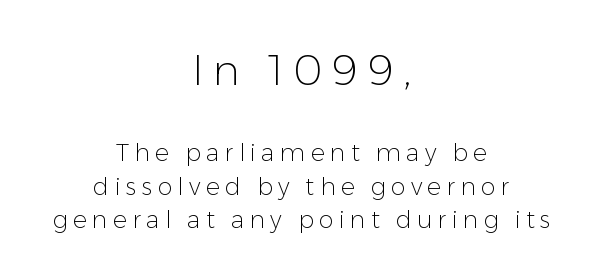
Q: Is the text bold? A: No.
Q: Is the text italic (slanted)? A: No, it is upright.
Q: Is the typeface a serif or a sans-serif typeface? A: Sans-serif.
Q: Is the text underlined? A: No.
Q: How is the paragraph aligned? A: Centered.
Q: Is the spacing between letters normal or unusually wide? A: Unusually wide.
Q: Is the spacing between lines tight, normal or loose? A: Normal.
Q: Which block of text is set in a larger size, the first (top) or the second (bottom)? A: The first (top) one.
Q: Width (condensed, normal, or wide)? A: Normal.
Q: Stroke contrast? A: Low.
Q: x-height? A: Medium.
Q: Monospaced? A: No.
